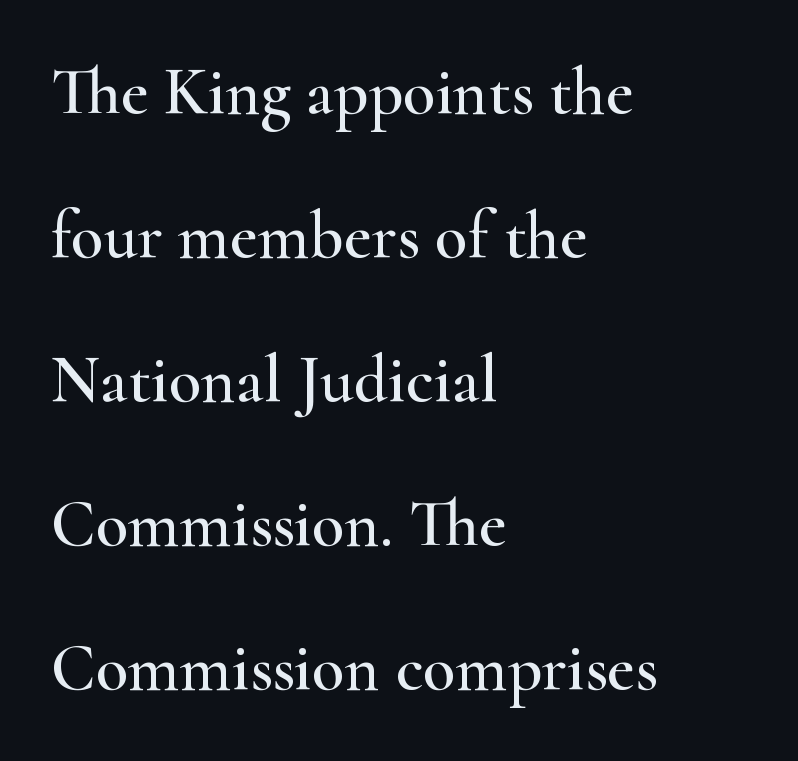
Is there much room between lines? Yes — plenty of vertical air separates them. Line beginnings align vertically; line endings do not. Font category for this specimen: serif. A roman cut, with each character standing at attention. Any mark beneath the type? The region is blank. Standard letterfit; no display-style spreading of the glyphs.
